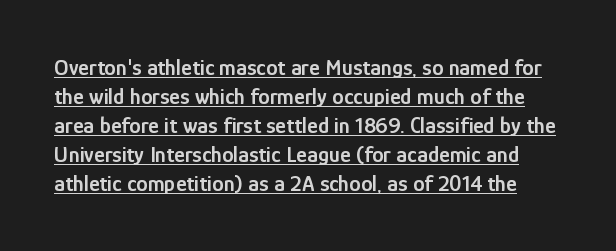
The image shows 23 px text type, upright; set normal line spacing (1.26x), normal letter spacing, underlined.
